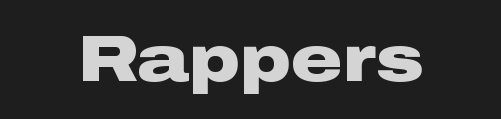
The image shows 64 px heavy, wide sans-serif type, upright; set normal letter spacing, not underlined; low stroke contrast and a medium x-height.
